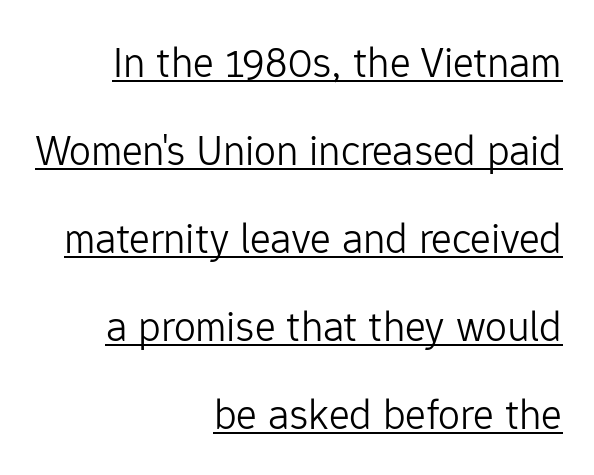
Characters remain perfectly vertical along every line. No feet cap the strokes, marking this as sans-serif type. Decoration check: the copy is underlined. A typesetter would call this proportional, since set widths differ per character. Counters stay open thanks to moderate or lighter strokes. Notice the wide empty band between every row — that's loose leading.
